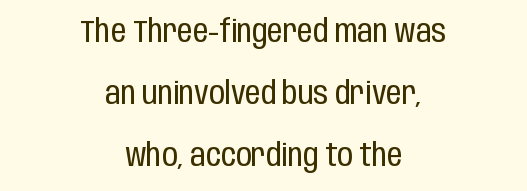
The image shows 31 px regular-weight, condensed sans-serif type, upright; set centered, loose line spacing (2.0x), normal letter spacing, not underlined; low stroke contrast and a large x-height.
